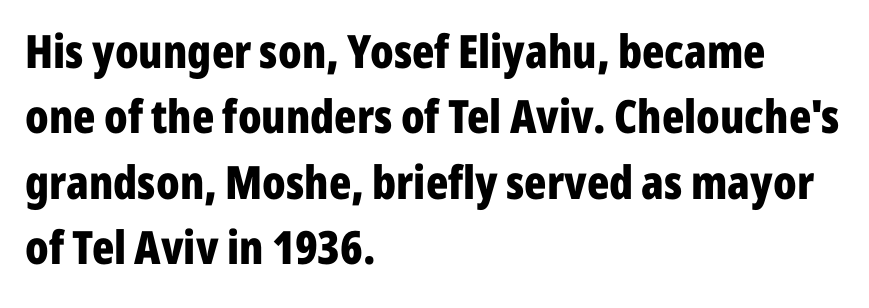
Q: Is the text bold? A: Yes.
Q: Is the text italic (slanted)? A: No, it is upright.
Q: Is the typeface a serif or a sans-serif typeface? A: Sans-serif.
Q: Is the text underlined? A: No.
Q: How is the paragraph aligned? A: Left-aligned.
Q: Is the spacing between letters normal or unusually wide? A: Normal.
Q: Is the spacing between lines tight, normal or loose? A: Normal.
Q: Width (condensed, normal, or wide)? A: Condensed.
Q: Stroke contrast? A: Low.
Q: x-height? A: Medium.
Q: Monospaced? A: No.
